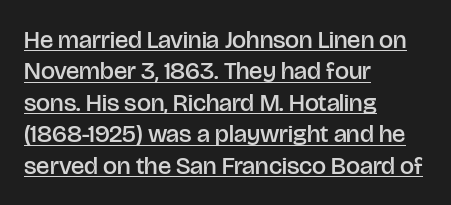
Q: Is the text bold? A: Semi-bold.
Q: Is the text italic (slanted)? A: No, it is upright.
Q: Is the text underlined? A: Yes.
Q: How is the paragraph aligned? A: Left-aligned.
Q: Is the spacing between letters normal or unusually wide? A: Normal.
Q: Is the spacing between lines tight, normal or loose? A: Normal.
